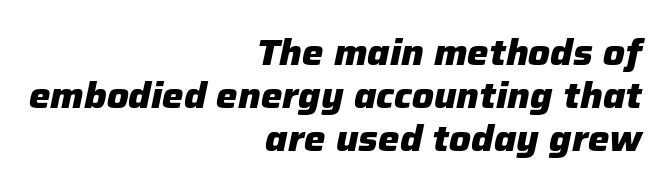
Rendered with sloped, italic letterforms. Looks like regular typesetting: each glyph gets only the width it needs. The space directly below the letters is spotless. Between one letter and the next there's only the usual sliver of space. The rendering uses a bold face; every stroke is thick and dark.
